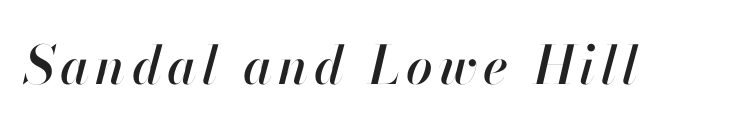
{"italic": "yes", "lean": "right", "slant_degrees": 13, "width": "normal", "stroke_contrast": "high", "x_height": "small", "monospaced": "no", "underline": "no", "glyph_px": 53}
